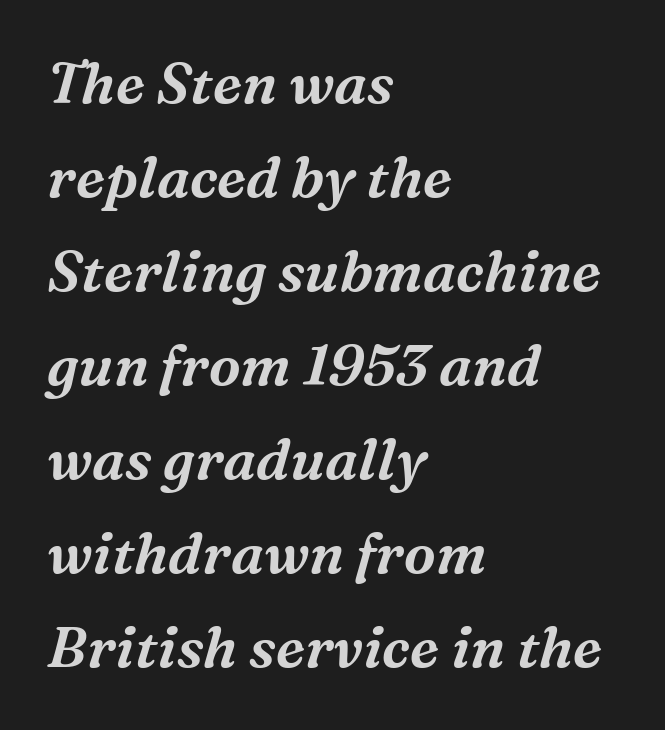
{"serif": "yes", "italic": "yes", "lean": "right", "slant_degrees": 16, "width": "normal", "stroke_contrast": "medium", "x_height": "medium", "monospaced": "no", "underline": "no", "align": "left", "line_spacing": "normal", "line_spacing_ratio": 1.65, "letter_spacing": "normal", "letter_spacing_em": 0.0, "glyph_px": 57}
